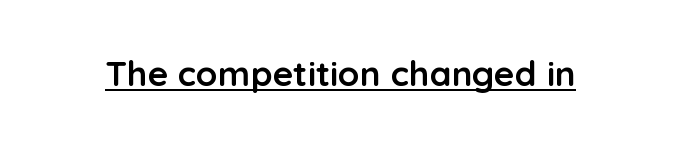
{"serif": "no", "italic": "no", "bold": "yes", "weight": "semibold", "width": "normal", "stroke_contrast": "low", "x_height": "medium", "monospaced": "no", "underline": "yes", "letter_spacing": "normal", "letter_spacing_em": 0.0, "glyph_px": 35}
